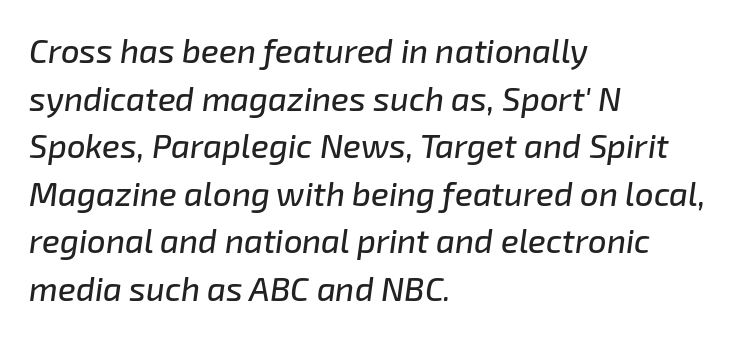
Looks like regular typesetting: each glyph gets only the width it needs. Bare-footed words on every line. Would a proofreader flag this as italicized? Yes. Regular leading. All the whitespace from short lines collects on the right. The line texture is even and compact thanks to regular tracking.
